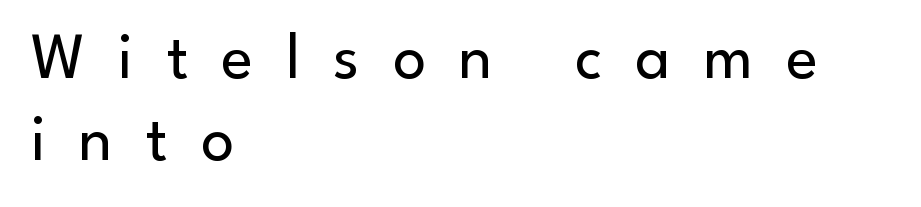
The image shows 66 px regular-weight sans-serif type, upright; set left-aligned, normal line spacing (1.25x), unusually wide letter spacing (+0.5 em), not underlined; low stroke contrast and a small x-height.
